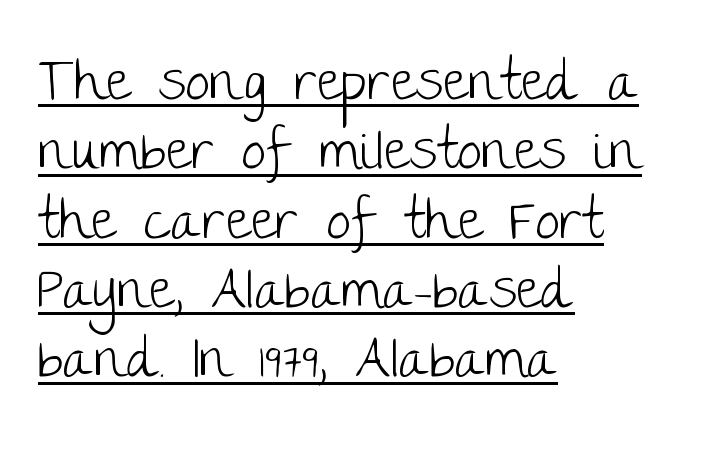
The image shows 55 px light sans-serif type, upright; set left-aligned, normal line spacing (1.26x), normal letter spacing, underlined; low stroke contrast and a large x-height.
